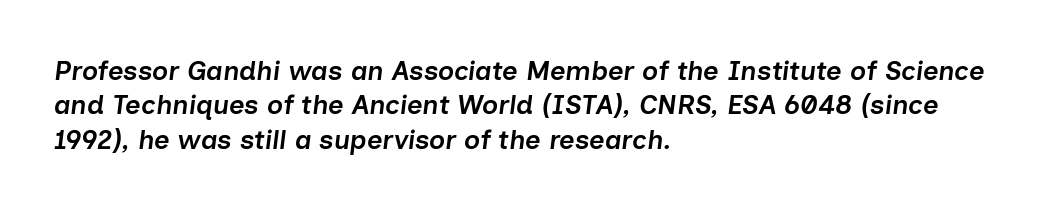
{"italic": "yes", "lean": "right", "slant_degrees": 7, "bold": "semi", "underline": "no", "align": "left", "line_spacing": "normal", "line_spacing_ratio": 1.27, "letter_spacing": "normal", "letter_spacing_em": 0.0, "glyph_px": 27}
